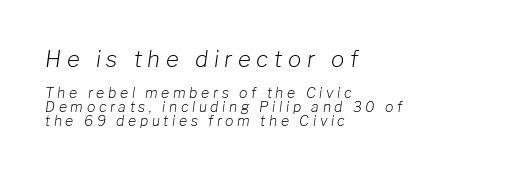
Someone cranked the tracking dial way up on this one. Quick note: interline space is minimal. Type without underlining. Designer's note — italics engaged.
